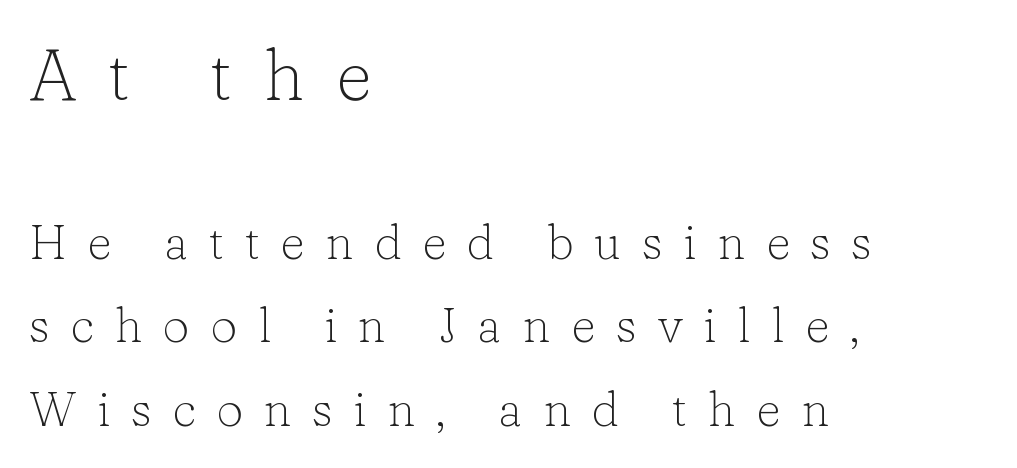
{"serif": "yes", "italic": "no", "bold": "no", "weight": "light", "width": "normal", "stroke_contrast": "low", "x_height": "medium", "monospaced": "no", "underline": "no", "align": "left", "line_spacing_ratio": 1.74, "letter_spacing": "wide", "letter_spacing_em": 0.43, "larger_block": "first", "size_ratio": 1.5, "glyph_px": 72}
